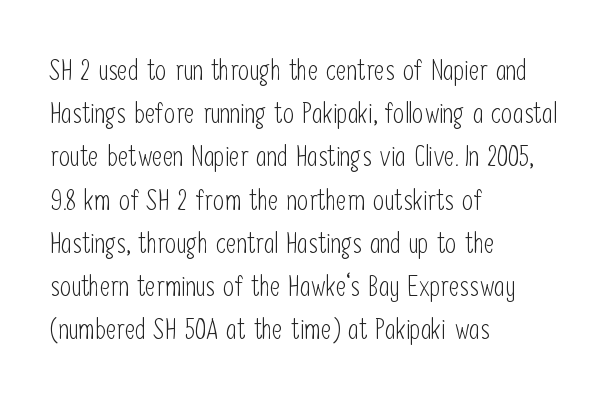
Q: Is the text bold? A: No.
Q: Is the text italic (slanted)? A: No, it is upright.
Q: Is the typeface a serif or a sans-serif typeface? A: Sans-serif.
Q: Is the text underlined? A: No.
Q: How is the paragraph aligned? A: Left-aligned.
Q: Is the spacing between letters normal or unusually wide? A: Normal.
Q: Is the spacing between lines tight, normal or loose? A: Normal.
Q: Width (condensed, normal, or wide)? A: Condensed.
Q: Stroke contrast? A: Low.
Q: x-height? A: Medium.
Q: Monospaced? A: No.
